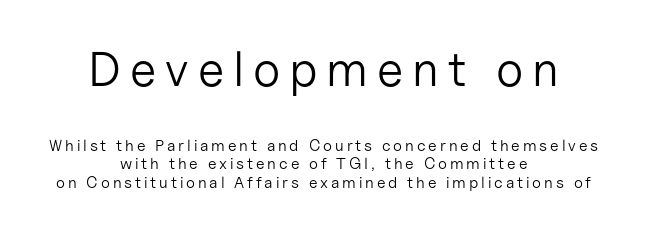
The designer went with a sans here, leaving each stem footless. Posture: straight, roman, zero tilt. The whitespace from short lines is split evenly between both sides. Decoration check: the copy has no underline.
